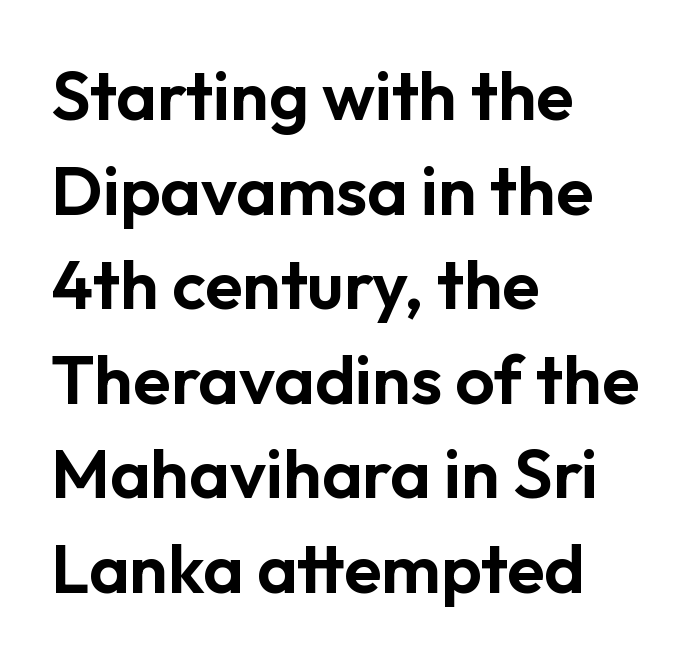
Q: Is the text italic (slanted)? A: No, it is upright.
Q: Is the typeface a serif or a sans-serif typeface? A: Sans-serif.
Q: Is the text underlined? A: No.
Q: How is the paragraph aligned? A: Left-aligned.
Q: Is the spacing between letters normal or unusually wide? A: Normal.
Q: Is the spacing between lines tight, normal or loose? A: Normal.
Q: Width (condensed, normal, or wide)? A: Normal.
Q: Stroke contrast? A: Low.
Q: x-height? A: Medium.
Q: Monospaced? A: No.
